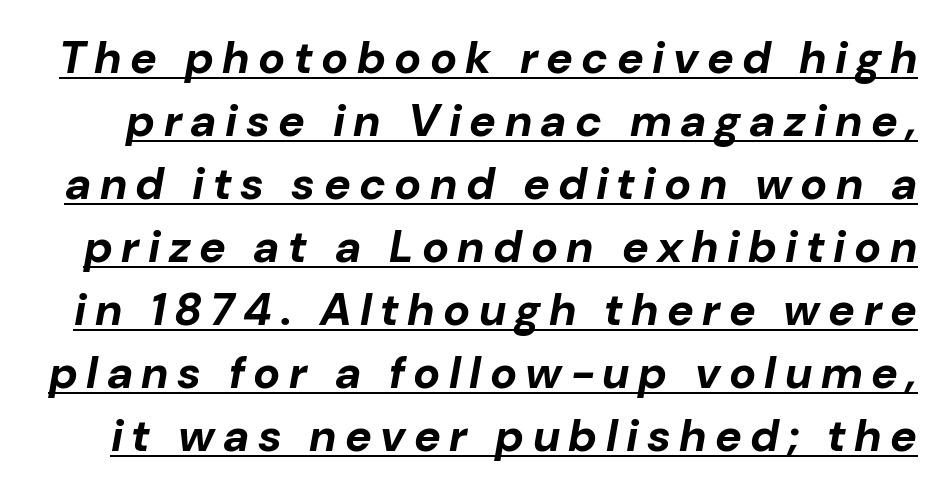
The image shows 45 px bold type, italic (leaning right); set normal line spacing (1.4x), underlined; low stroke contrast and a medium x-height.
